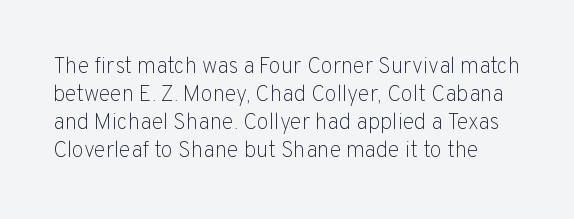
{"italic": "no", "bold": "no", "underline": "no", "line_spacing": "normal", "line_spacing_ratio": 1.27, "letter_spacing": "normal", "letter_spacing_em": 0.0, "glyph_px": 22}
